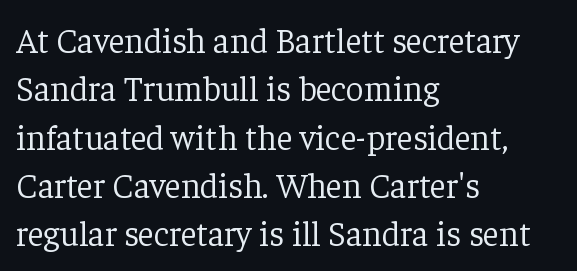
The image shows 35 px light serif type, upright; set left-aligned, normal line spacing (1.38x), normal letter spacing, not underlined; low stroke contrast and a medium x-height.
